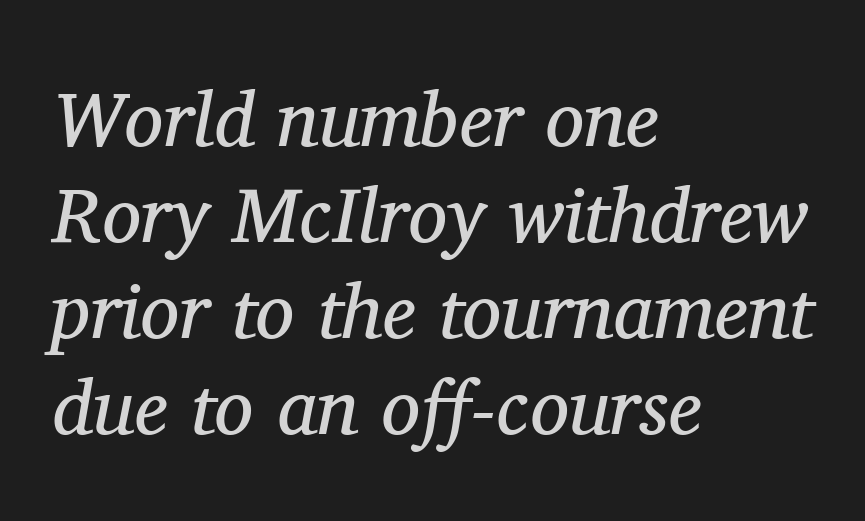
The image shows 78 px regular-weight serif type, italic (leaning right); set left-aligned, line spacing 1.23x, normal letter spacing, not underlined; medium stroke contrast and a medium x-height.
